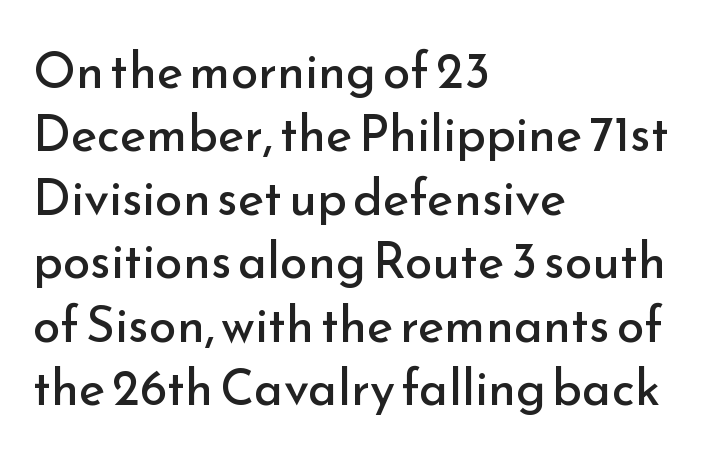
{"serif": "no", "italic": "no", "bold": "no", "weight": "regular", "width": "normal", "stroke_contrast": "low", "x_height": "small", "monospaced": "no", "underline": "no", "align": "left", "line_spacing": "normal", "line_spacing_ratio": 1.27, "letter_spacing": "normal", "letter_spacing_em": 0.0, "glyph_px": 50}
